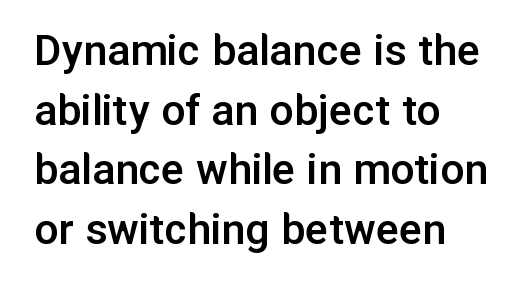
The image shows 48 px semibold sans-serif type, upright; set left-aligned, line spacing 1.24x, normal letter spacing, not underlined; low stroke contrast and a medium x-height.
